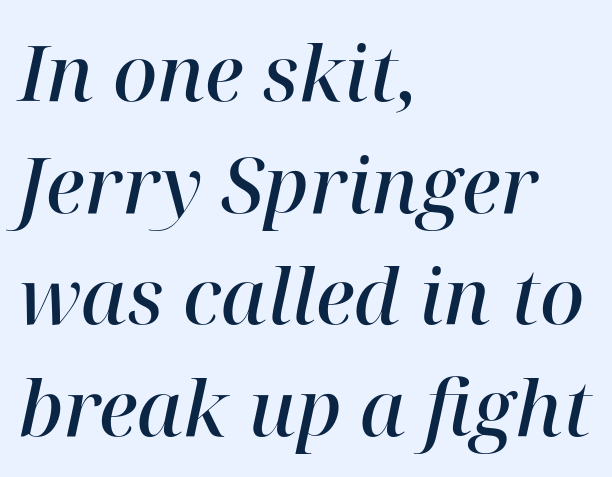
The image shows 77 px semibold serif type, italic (leaning right); set left-aligned, normal line spacing (1.45x), normal letter spacing, not underlined; high stroke contrast and a medium x-height.
